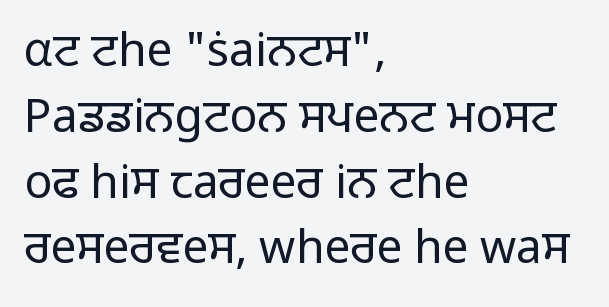
{"serif": "no", "italic": "no", "bold": "no", "weight": "light", "width": "normal", "stroke_contrast": "low", "x_height": "medium", "monospaced": "no", "underline": "no", "align": "left", "line_spacing": "normal", "line_spacing_ratio": 1.43, "letter_spacing": "normal", "letter_spacing_em": 0.0, "glyph_px": 46}
